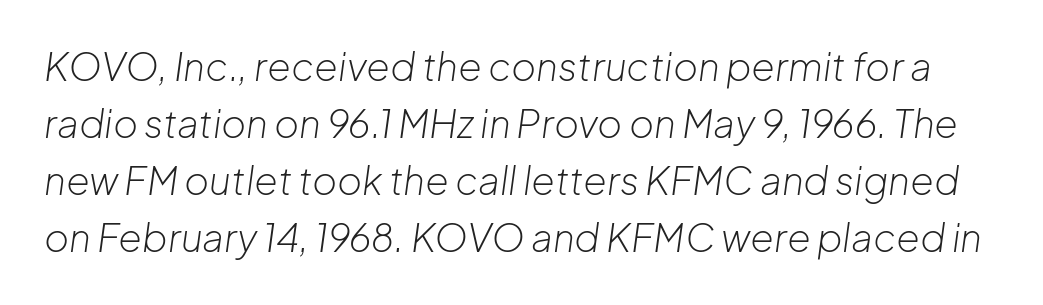
{"italic": "yes", "lean": "right", "slant_degrees": 8, "bold": "no", "weight": "light", "width": "normal", "stroke_contrast": "low", "x_height": "medium", "monospaced": "no", "underline": "no", "line_spacing": "normal", "line_spacing_ratio": 1.5, "letter_spacing": "normal", "letter_spacing_em": 0.0, "glyph_px": 38}
